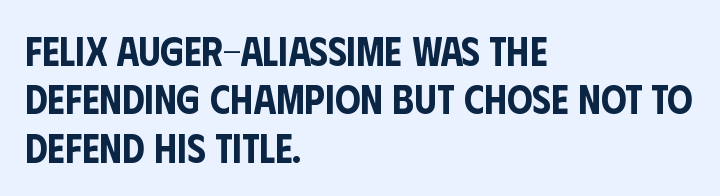
Q: Is the text italic (slanted)? A: No, it is upright.
Q: Is the typeface a serif or a sans-serif typeface? A: Sans-serif.
Q: Is the text underlined? A: No.
Q: How is the paragraph aligned? A: Left-aligned.
Q: Is the spacing between letters normal or unusually wide? A: Normal.
Q: Width (condensed, normal, or wide)? A: Condensed.
Q: Stroke contrast? A: Low.
Q: x-height? A: Large.
Q: Monospaced? A: No.
